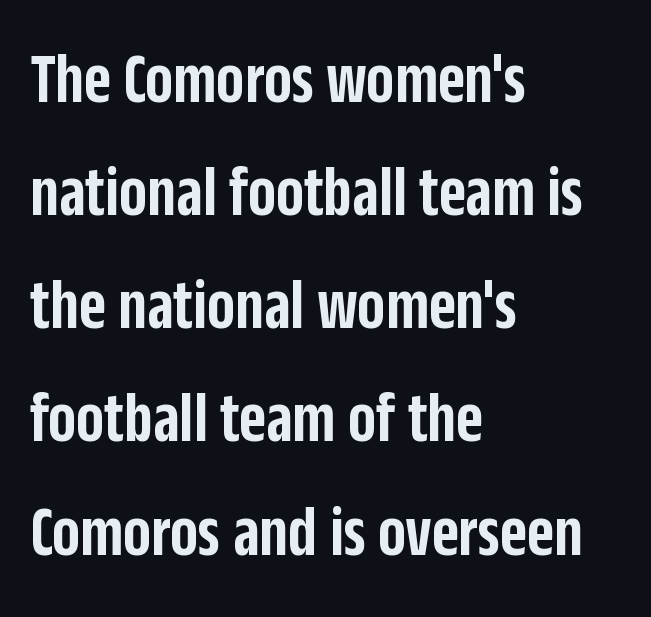
{"serif": "no", "italic": "no", "bold": "semi", "weight": "semibold", "width": "condensed", "stroke_contrast": "low", "x_height": "large", "monospaced": "no", "underline": "no", "align": "left", "line_spacing": "normal", "line_spacing_ratio": 1.55, "letter_spacing": "normal", "letter_spacing_em": 0.0, "glyph_px": 73}
